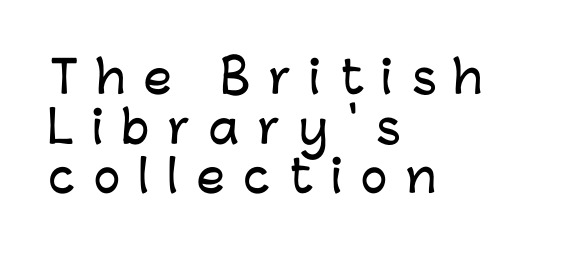
Posture: straight, roman, zero tilt. A sans-serif font was chosen for this passage. How would I describe the line gaps? Narrow and economical. Unmarked baselines from the first word to the last. Looks like regular typesetting: each glyph gets only the width it needs.
